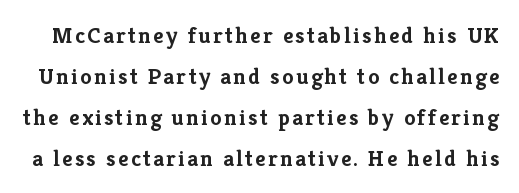
The image shows 23 px bold type, upright; set line spacing 1.78x, not underlined.
